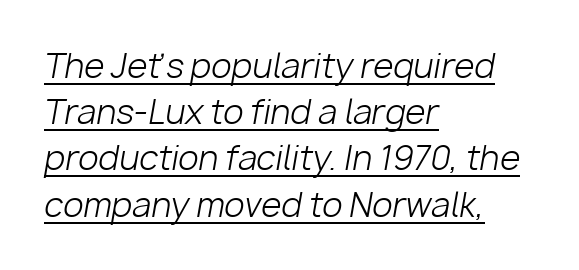
The image shows 33 px light type, italic (leaning right); set left-aligned, normal line spacing (1.4x), normal letter spacing, underlined; low stroke contrast and a medium x-height.
